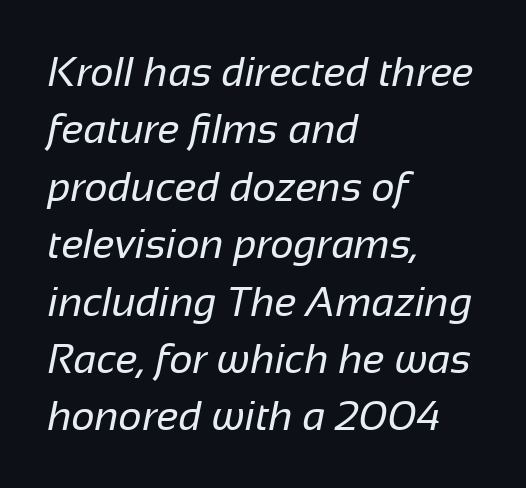
Q: Is the text bold? A: No.
Q: Is the typeface a serif or a sans-serif typeface? A: Sans-serif.
Q: Is the text underlined? A: No.
Q: How is the paragraph aligned? A: Left-aligned.
Q: Is the spacing between letters normal or unusually wide? A: Normal.
Q: Is the spacing between lines tight, normal or loose? A: Normal.
Q: Width (condensed, normal, or wide)? A: Normal.
Q: Stroke contrast? A: Low.
Q: x-height? A: Medium.
Q: Monospaced? A: No.
